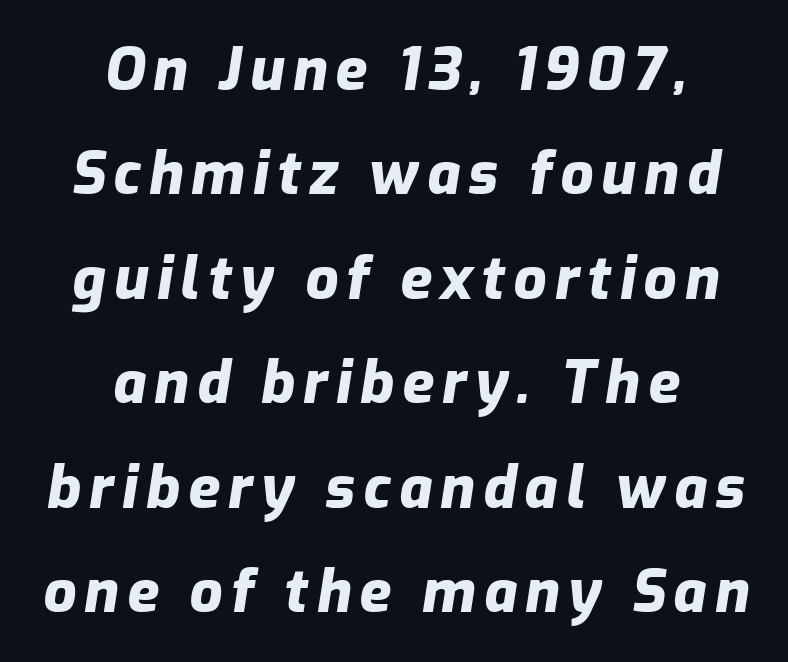
{"italic": "yes", "lean": "right", "slant_degrees": 9, "bold": "yes", "weight": "heavy", "width": "normal", "stroke_contrast": "low", "x_height": "medium", "monospaced": "no", "underline": "no", "align": "center", "line_spacing_ratio": 1.8, "glyph_px": 58}
